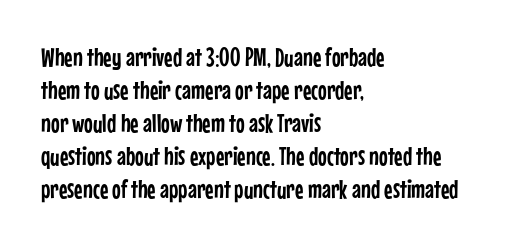
Q: Is the text italic (slanted)? A: No, it is upright.
Q: Is the text underlined? A: No.
Q: How is the paragraph aligned? A: Left-aligned.
Q: Is the spacing between letters normal or unusually wide? A: Normal.
Q: Is the spacing between lines tight, normal or loose? A: Normal.
